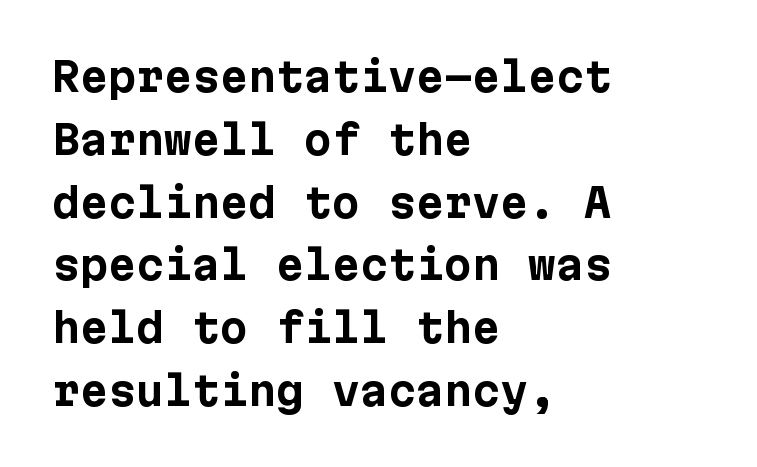
The image shows 40 px bold sans-serif type, upright; set left-aligned, normal line spacing (1.57x), normal letter spacing, not underlined; low stroke contrast and a medium x-height.
